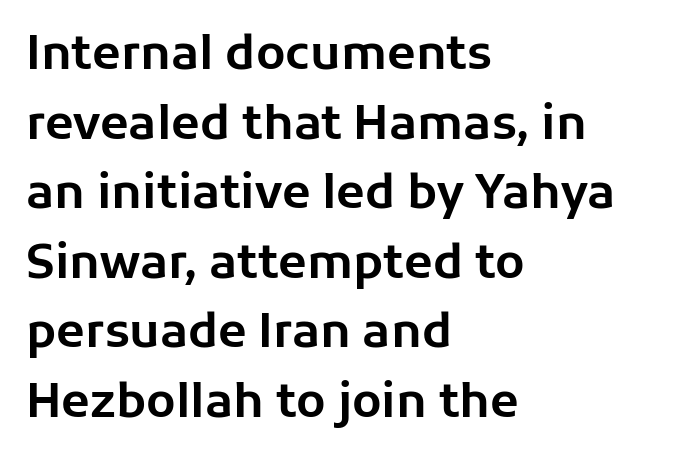
Q: Is the text italic (slanted)? A: No, it is upright.
Q: Is the typeface a serif or a sans-serif typeface? A: Sans-serif.
Q: Is the text underlined? A: No.
Q: How is the paragraph aligned? A: Left-aligned.
Q: Is the spacing between letters normal or unusually wide? A: Normal.
Q: Is the spacing between lines tight, normal or loose? A: Normal.
Q: Width (condensed, normal, or wide)? A: Normal.
Q: Stroke contrast? A: Low.
Q: x-height? A: Medium.
Q: Monospaced? A: No.
